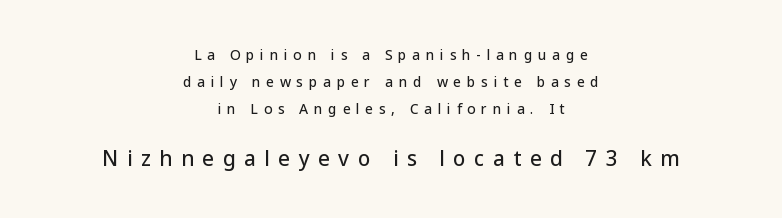
Q: Is the text italic (slanted)? A: No, it is upright.
Q: Is the text underlined? A: No.
Q: How is the paragraph aligned? A: Centered.
Q: Is the spacing between letters normal or unusually wide? A: Unusually wide.
Q: Is the spacing between lines tight, normal or loose? A: Loose.
Q: Which block of text is set in a larger size, the first (top) or the second (bottom)? A: The second (bottom) one.
